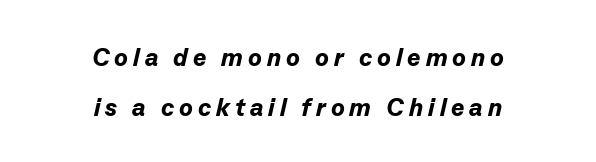
Q: Is the text bold? A: Yes.
Q: Is the text italic (slanted)? A: Yes, it leans right by about 13 degrees.
Q: Is the text underlined? A: No.
Q: How is the paragraph aligned? A: Centered.
Q: Is the spacing between letters normal or unusually wide? A: Unusually wide.
Q: Is the spacing between lines tight, normal or loose? A: Loose.
